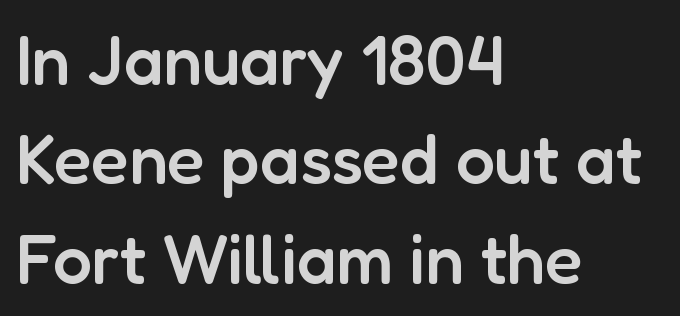
Q: Is the text bold? A: Semi-bold.
Q: Is the text italic (slanted)? A: No, it is upright.
Q: Is the typeface a serif or a sans-serif typeface? A: Sans-serif.
Q: Is the text underlined? A: No.
Q: How is the paragraph aligned? A: Left-aligned.
Q: Is the spacing between letters normal or unusually wide? A: Normal.
Q: Is the spacing between lines tight, normal or loose? A: Normal.
Q: Width (condensed, normal, or wide)? A: Normal.
Q: Stroke contrast? A: Low.
Q: x-height? A: Medium.
Q: Monospaced? A: No.
